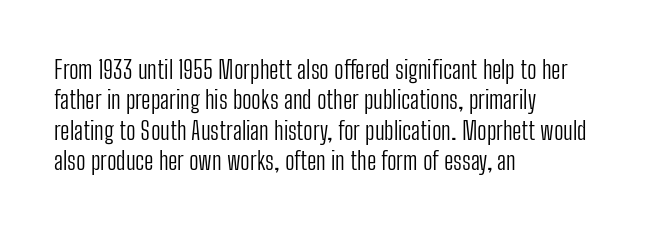
{"italic": "no", "bold": "no", "underline": "no", "align": "left", "line_spacing_ratio": 1.22, "letter_spacing": "normal", "letter_spacing_em": 0.0, "glyph_px": 25}
